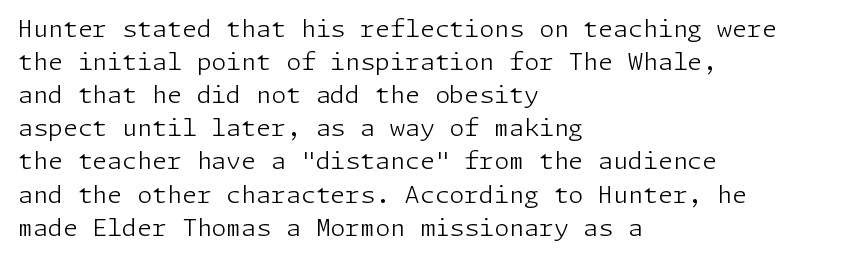
The image shows 24 px text type, upright; set left-aligned, normal line spacing (1.38x), normal letter spacing, not underlined.
